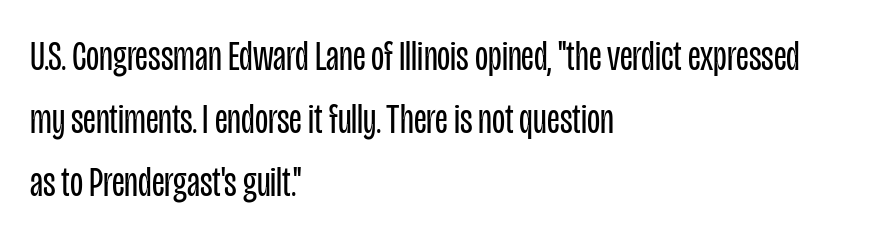
{"serif": "no", "italic": "no", "bold": "no", "weight": "regular", "width": "condensed", "stroke_contrast": "low", "x_height": "large", "monospaced": "no", "underline": "no", "align": "left", "line_spacing": "normal", "line_spacing_ratio": 1.46, "letter_spacing": "normal", "letter_spacing_em": 0.0, "glyph_px": 43}
